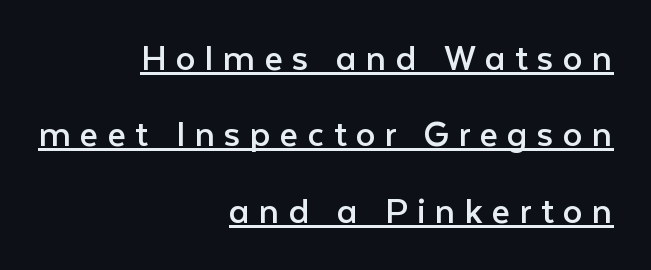
The image shows 40 px regular-weight sans-serif type, upright; set right-aligned, loose line spacing (1.91x), unusually wide letter spacing (+0.23 em), underlined; low stroke contrast and a medium x-height.
